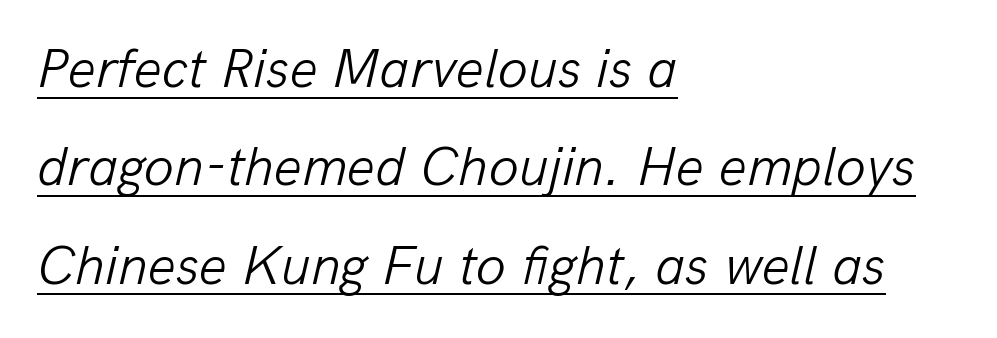
Layout note: lines flush left. When letters slant like this, we call the style italic. Stroke mass is kept to a normal reading level or below. You can see a thin bar hugging the bottom of the glyphs. The face used here is proportionally spaced, like ordinary book or web type. A typesetter would call this zero additional tracking.
